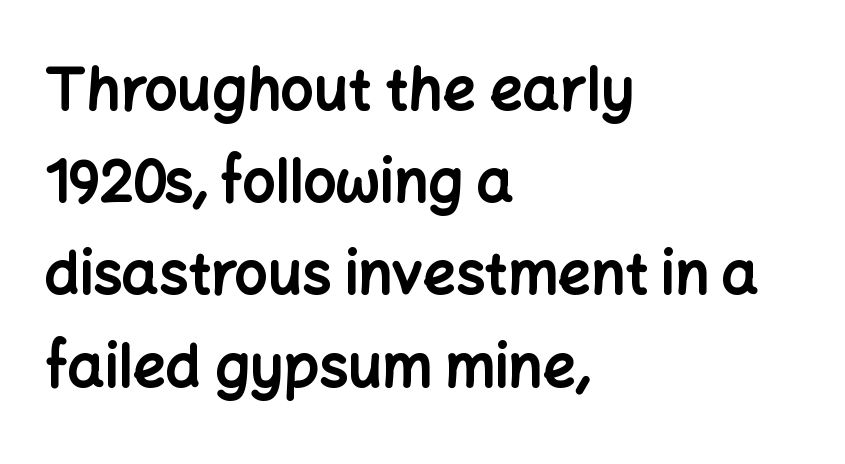
Q: Is the text bold? A: Yes.
Q: Is the text italic (slanted)? A: No, it is upright.
Q: Is the typeface a serif or a sans-serif typeface? A: Sans-serif.
Q: Is the text underlined? A: No.
Q: How is the paragraph aligned? A: Left-aligned.
Q: Is the spacing between letters normal or unusually wide? A: Normal.
Q: Is the spacing between lines tight, normal or loose? A: Normal.
Q: Width (condensed, normal, or wide)? A: Normal.
Q: Stroke contrast? A: Low.
Q: x-height? A: Medium.
Q: Monospaced? A: No.
